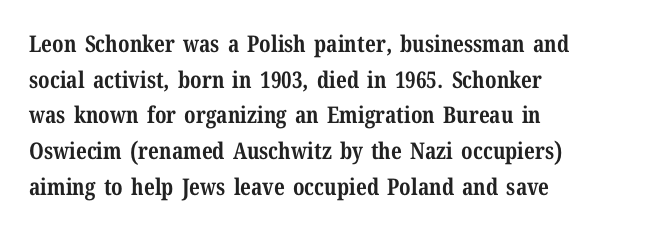
{"italic": "no", "bold": "yes", "underline": "no", "align": "left", "line_spacing": "normal", "line_spacing_ratio": 1.55, "letter_spacing": "normal", "letter_spacing_em": 0.0, "glyph_px": 23}
